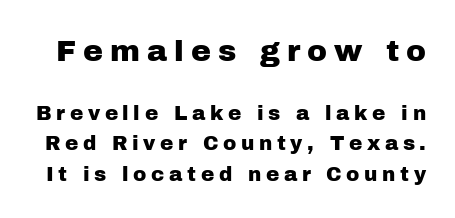
Does the leading feel generous? No, just average. Observe the absence of serifs on each vertical stroke in this sample. The passage shown is not underscored anywhere. Which chunk is bigger? The first one — the top block dwarfs the bottom. A typesetter would mark this as roman, not italic.
